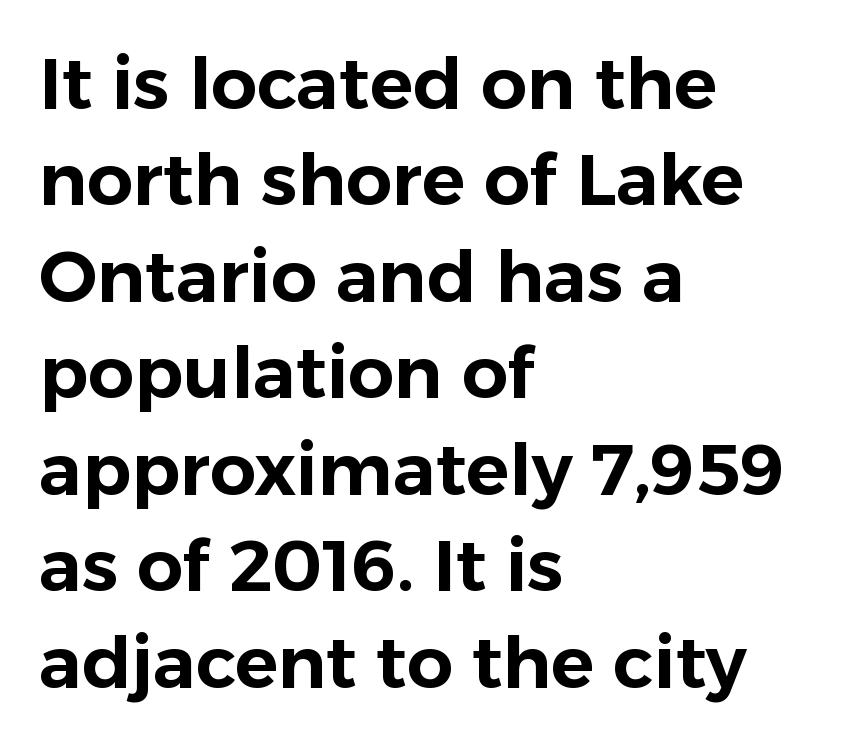
The text block is weighted toward the left margin, trailing off unevenly rightward. This is the regular roman posture of the typeface. Each letter keeps its own natural width here, so spacing adapts to shape. One glance says typical: line gaps are just what's usual. In terms of letterform style, serifs are entirely absent. There is no visible air inserted between adjacent glyphs.
